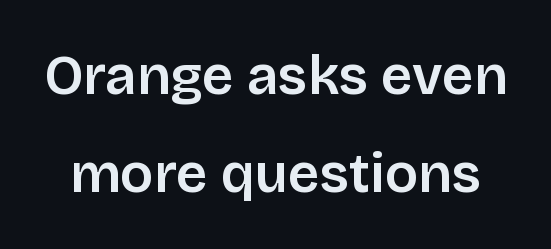
Style check: upright. How are the letters spaced? Ordinarily, with no added tracking. The gap between lines stays unmarked. Do the characters align in a grid? No, the font is proportional. The face used here is a sans, in the tradition of grotesques and geometrics.
